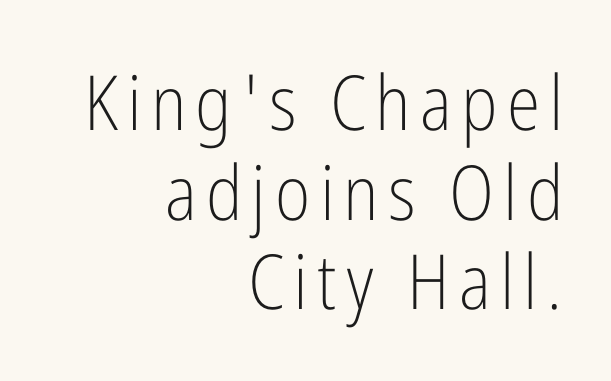
Q: Is the text bold? A: No.
Q: Is the text italic (slanted)? A: No, it is upright.
Q: Is the typeface a serif or a sans-serif typeface? A: Sans-serif.
Q: Is the text underlined? A: No.
Q: How is the paragraph aligned? A: Right-aligned.
Q: Width (condensed, normal, or wide)? A: Condensed.
Q: Stroke contrast? A: Low.
Q: x-height? A: Medium.
Q: Monospaced? A: No.
